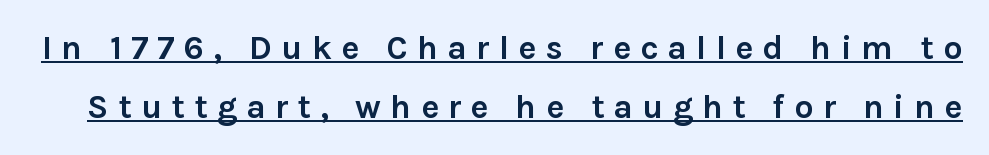
The image shows 34 px semibold sans-serif type, upright; set line spacing 1.74x, unusually wide letter spacing (+0.27 em), underlined; low stroke contrast and a medium x-height.
